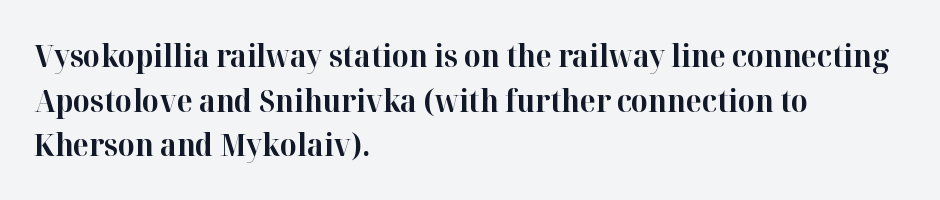
The image shows 30 px bold serif type, upright; set left-aligned, normal line spacing (1.49x), normal letter spacing, not underlined; high stroke contrast and a medium x-height.
